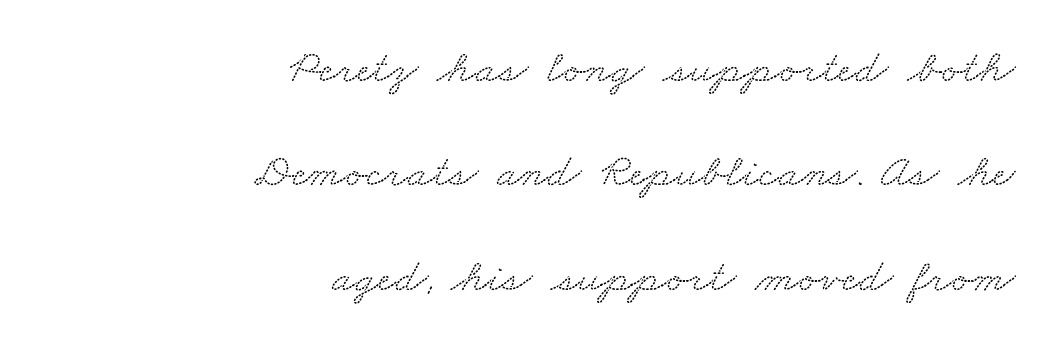
The image shows 47 px wide serif type; set right-aligned, loose line spacing (2.22x), normal letter spacing, not underlined; low stroke contrast and a small x-height.
